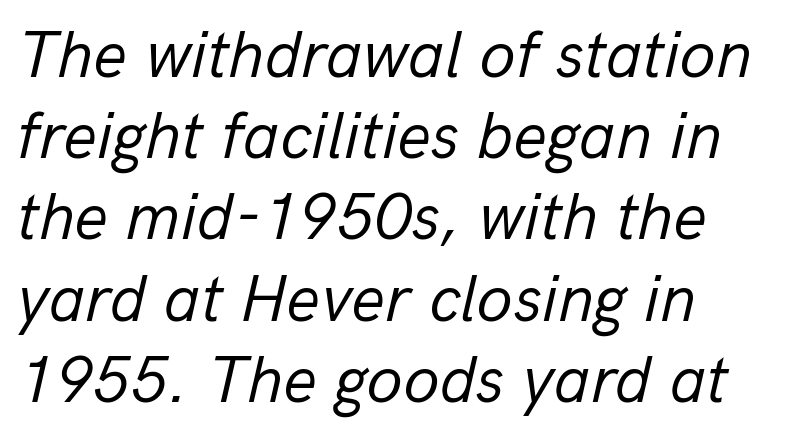
Italic: yes, the glyphs are oblique. Here the glyphs are tracked normally, forming tight word shapes. Character widths vary here, with narrow letters taking less room than wide ones. Has an underline been added? It has not.
